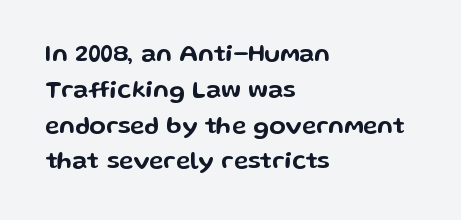
The image shows 24 px text type, upright; set left-aligned, normal line spacing (1.49x), normal letter spacing, not underlined.
